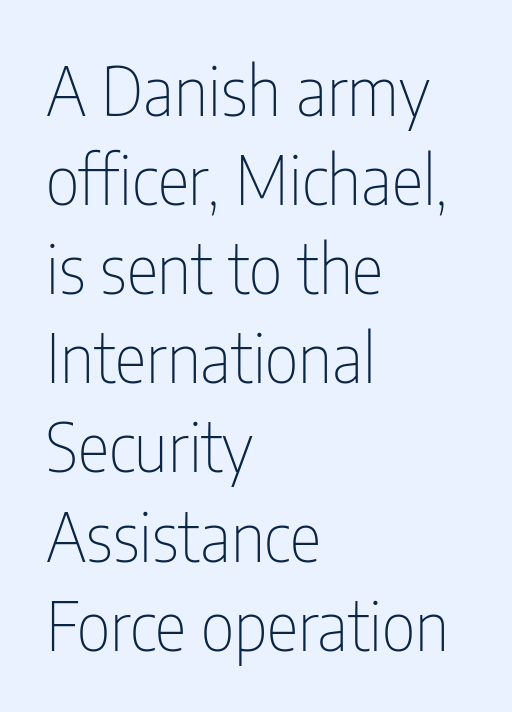
The image shows 67 px thin, condensed sans-serif type, upright; set left-aligned, normal line spacing (1.33x), normal letter spacing, not underlined; low stroke contrast and a medium x-height.
